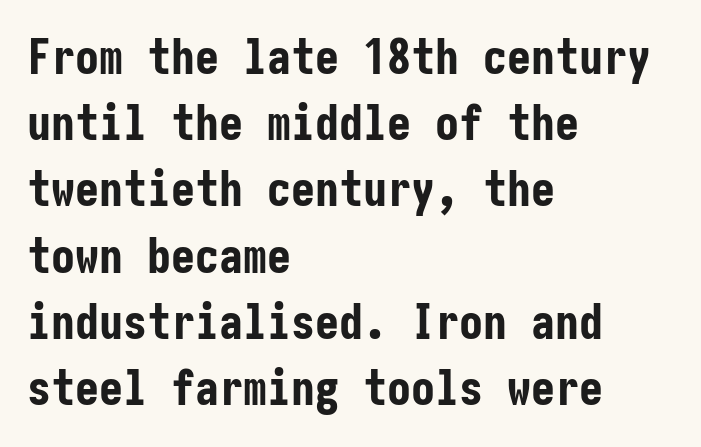
Nothing sits at the stroke ends, so this counts as sans-serif. Glance below the letters and you will spot only blank space. A typesetter would call this leading conventional body-copy spacing. Unlike italic type, these characters show no tilt at all. The gaps between neighbouring characters are ordinary and unremarkable.
